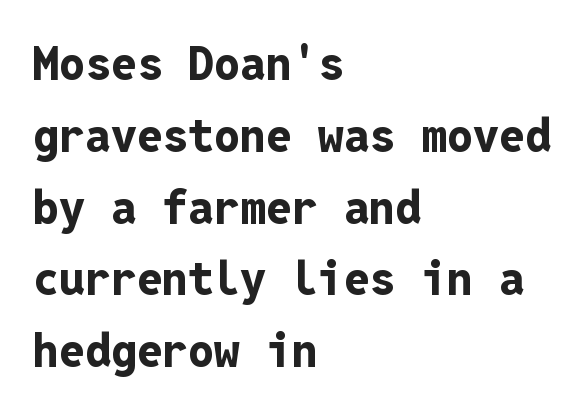
The image shows 46 px bold sans-serif type, upright, monospaced; set left-aligned, normal line spacing (1.56x), normal letter spacing, not underlined; low stroke contrast and a medium x-height.
